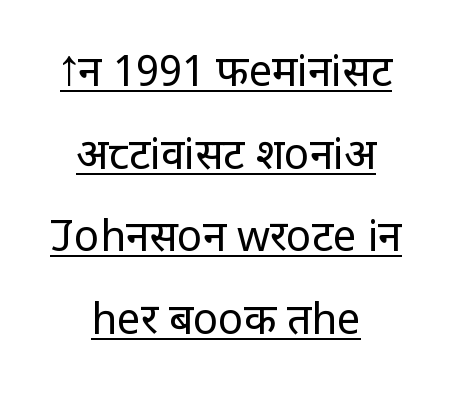
{"serif": "no", "italic": "no", "bold": "no", "weight": "regular", "width": "normal", "stroke_contrast": "low", "x_height": "large", "monospaced": "no", "underline": "yes", "align": "center", "line_spacing": "loose", "line_spacing_ratio": 1.97, "letter_spacing": "normal", "letter_spacing_em": 0.0, "glyph_px": 42}
